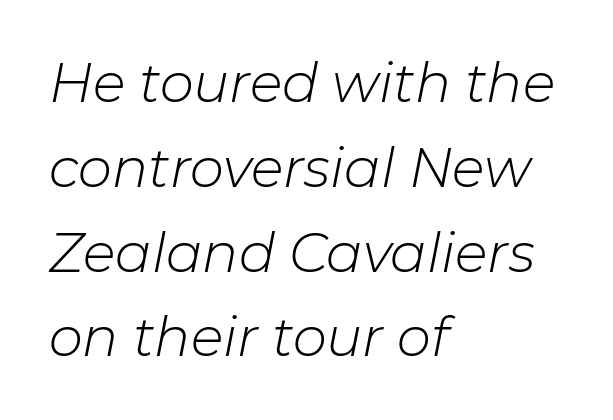
The face used here has a pronounced slope to its letters. Think of a printed novel: that variable character pitch is what you see here. These lines sit exactly where default settings would place them. Is the stroke heavy? The answer is a plain regular-or-lighter.
